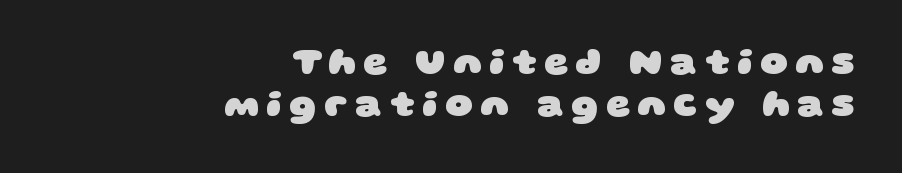
The image shows 38 px heavy, wide sans-serif type; set right-aligned, tight line spacing (1.1x), not underlined; low stroke contrast and a large x-height.
